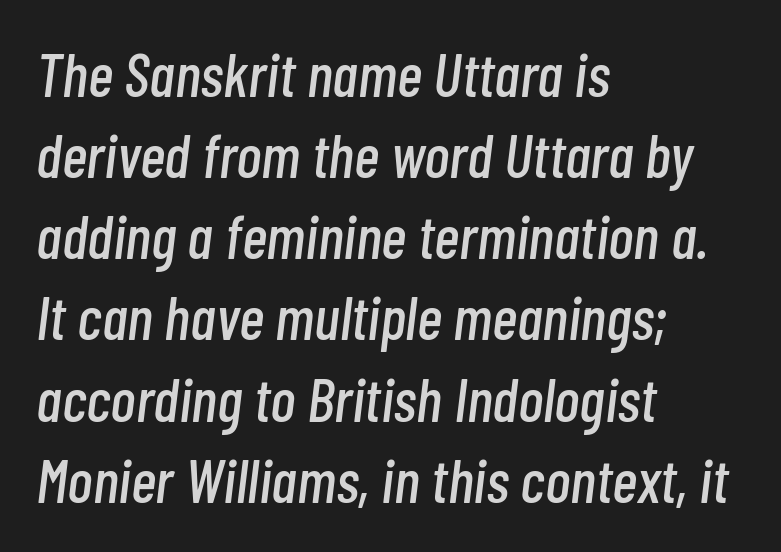
The image shows 61 px condensed type, italic (leaning right); set left-aligned, normal line spacing (1.33x), normal letter spacing, not underlined; low stroke contrast and a medium x-height.
